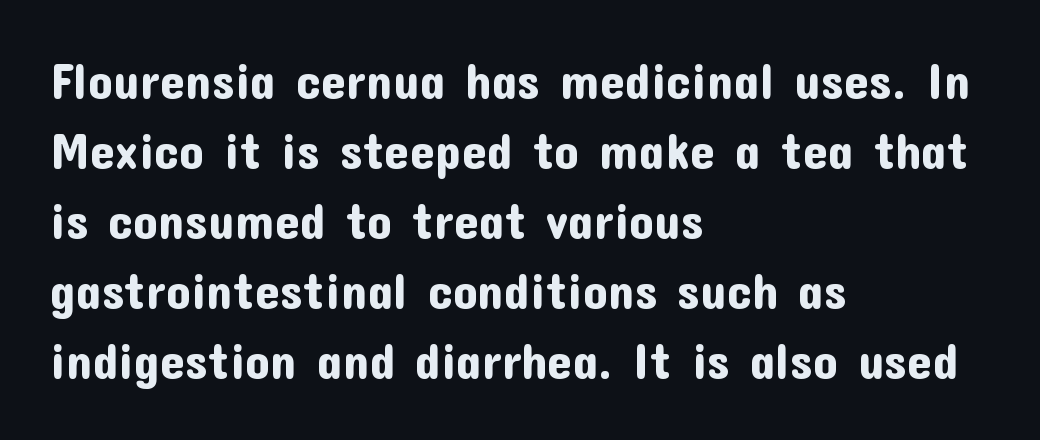
The text was rendered using a sans face with plain stroke endings. The tracking reads as untouched default to a designer's eye. Rows of type keep a routine distance in the vertical direction. A roman cut, with each character standing at attention. Here the designer chose a conventional face with non-uniform glyph widths.
